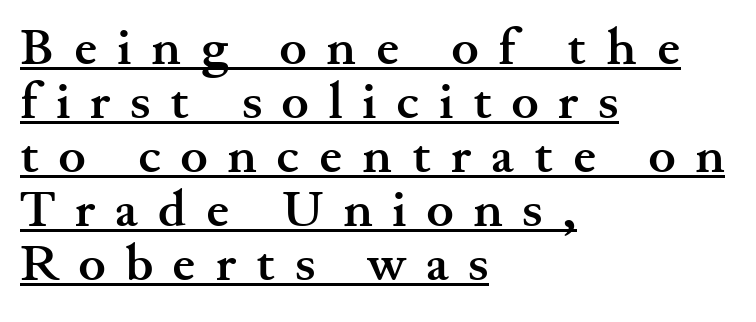
{"serif": "yes", "italic": "no", "bold": "yes", "weight": "semibold", "width": "wide", "stroke_contrast": "medium", "x_height": "small", "monospaced": "no", "underline": "yes", "align": "left", "line_spacing": "tight", "line_spacing_ratio": 1.06, "letter_spacing": "wide", "letter_spacing_em": 0.39, "glyph_px": 51}
